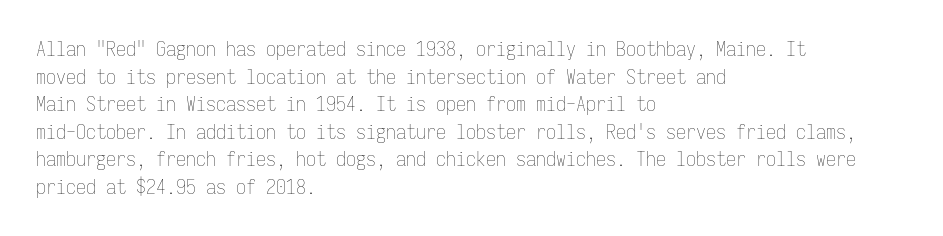
The image shows 20 px text type, upright; set left-aligned, normal line spacing (1.38x), normal letter spacing, not underlined.
